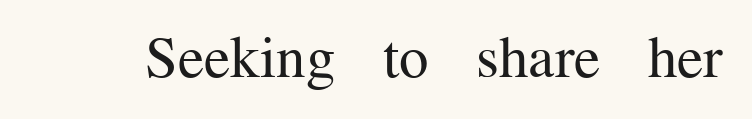
Think standard paragraph weight, or any step lighter than that. Each row of text sits above clean, open space. Nothing unusual about the tracking: characters are spaced as the font intends. If you drew a line through each stem, it would be perfectly vertical. Character widths vary here, with narrow letters taking less room than wide ones.
